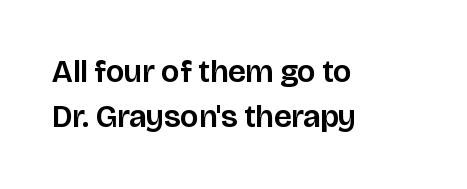
Q: Is the text italic (slanted)? A: No, it is upright.
Q: Is the typeface a serif or a sans-serif typeface? A: Sans-serif.
Q: Is the text underlined? A: No.
Q: How is the paragraph aligned? A: Left-aligned.
Q: Is the spacing between letters normal or unusually wide? A: Normal.
Q: Is the spacing between lines tight, normal or loose? A: Normal.
Q: Width (condensed, normal, or wide)? A: Normal.
Q: Stroke contrast? A: Low.
Q: x-height? A: Large.
Q: Monospaced? A: No.
